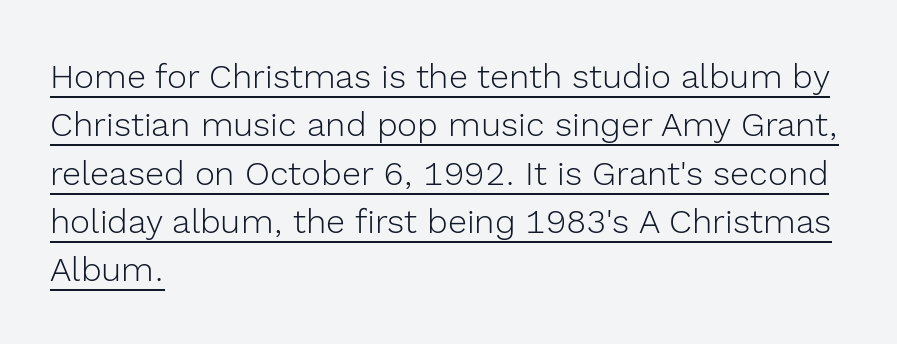
Q: Is the text bold? A: No.
Q: Is the text italic (slanted)? A: No, it is upright.
Q: Is the typeface a serif or a sans-serif typeface? A: Sans-serif.
Q: Is the text underlined? A: Yes.
Q: How is the paragraph aligned? A: Left-aligned.
Q: Is the spacing between letters normal or unusually wide? A: Normal.
Q: Is the spacing between lines tight, normal or loose? A: Normal.
Q: Width (condensed, normal, or wide)? A: Normal.
Q: x-height? A: Medium.
Q: Monospaced? A: No.
